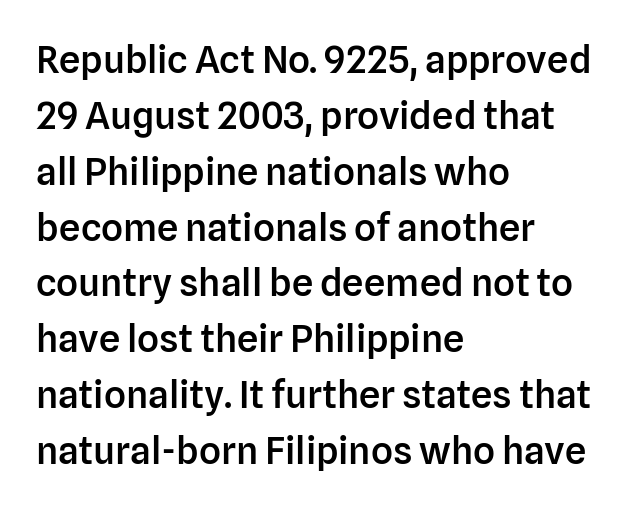
If you measured baseline to baseline, you'd find a middling distance. Type without underlining. Nobody touched the tracking dial on this one. The compositor pushed each line to the left boundary. This rendering employs a face without finishing strokes, i.e., a sans-serif.
